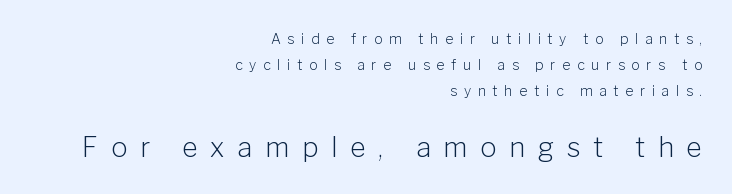
You can tell it's not italic because the verticals are truly vertical. Alignment: flush right. Display-style spreading of the glyphs; the letterfit is very open. The space directly below the letters is spotless. If you squint, the bottom block still reads clearly — it's the larger of the two.
